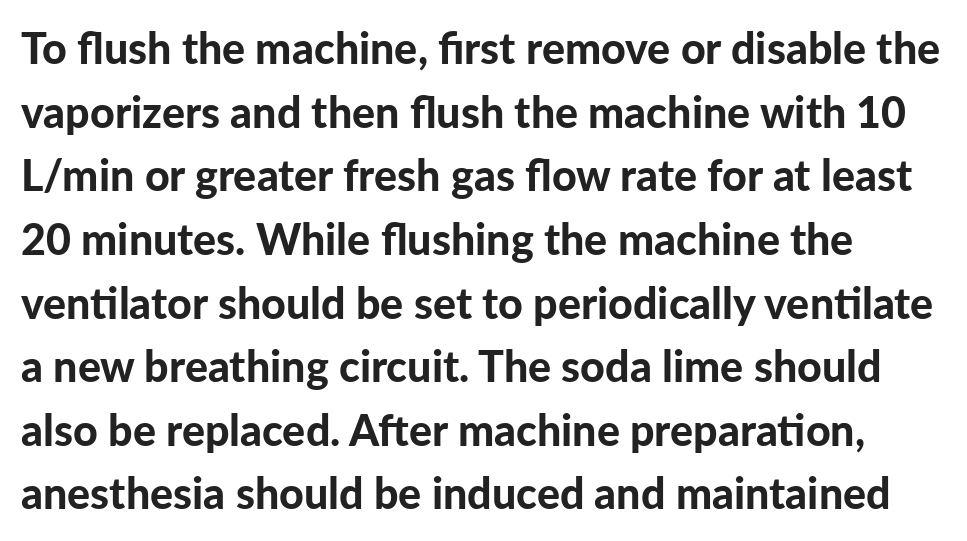
Q: Is the text bold? A: Yes.
Q: Is the text italic (slanted)? A: No, it is upright.
Q: Is the typeface a serif or a sans-serif typeface? A: Sans-serif.
Q: Is the text underlined? A: No.
Q: Is the spacing between letters normal or unusually wide? A: Normal.
Q: Is the spacing between lines tight, normal or loose? A: Normal.
Q: Width (condensed, normal, or wide)? A: Normal.
Q: Stroke contrast? A: Low.
Q: x-height? A: Medium.
Q: Monospaced? A: No.
